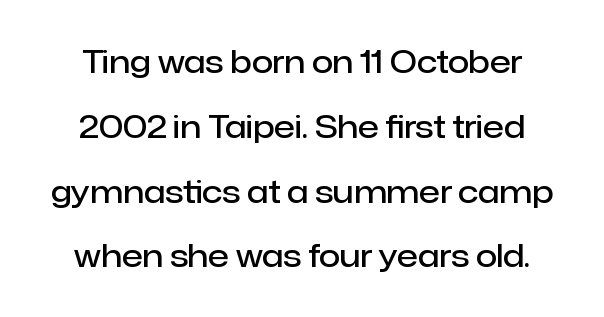
Q: Is the text bold? A: Semi-bold.
Q: Is the text italic (slanted)? A: No, it is upright.
Q: Is the typeface a serif or a sans-serif typeface? A: Sans-serif.
Q: Is the text underlined? A: No.
Q: How is the paragraph aligned? A: Centered.
Q: Is the spacing between letters normal or unusually wide? A: Normal.
Q: Is the spacing between lines tight, normal or loose? A: Loose.
Q: Width (condensed, normal, or wide)? A: Normal.
Q: Stroke contrast? A: Low.
Q: x-height? A: Medium.
Q: Monospaced? A: No.
